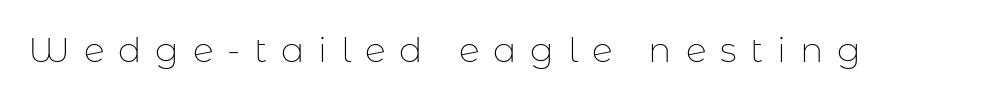
Q: Is the text bold? A: No.
Q: Is the text italic (slanted)? A: No, it is upright.
Q: Is the typeface a serif or a sans-serif typeface? A: Sans-serif.
Q: Is the text underlined? A: No.
Q: Is the spacing between letters normal or unusually wide? A: Unusually wide.
Q: Width (condensed, normal, or wide)? A: Normal.
Q: Stroke contrast? A: Low.
Q: x-height? A: Medium.
Q: Monospaced? A: No.
